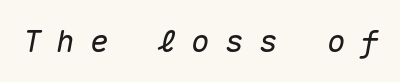
The image shows 31 px text type, italic (leaning right), monospaced; set unusually wide letter spacing (+0.49 em), not underlined; medium stroke contrast and a medium x-height.
